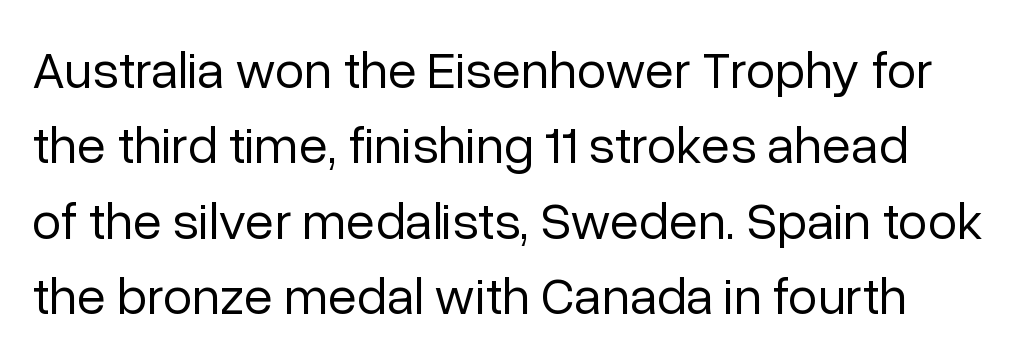
{"serif": "no", "italic": "no", "bold": "no", "weight": "regular", "width": "normal", "stroke_contrast": "low", "x_height": "medium", "monospaced": "no", "underline": "no", "line_spacing": "normal", "line_spacing_ratio": 1.42, "letter_spacing": "normal", "letter_spacing_em": 0.0, "glyph_px": 53}
